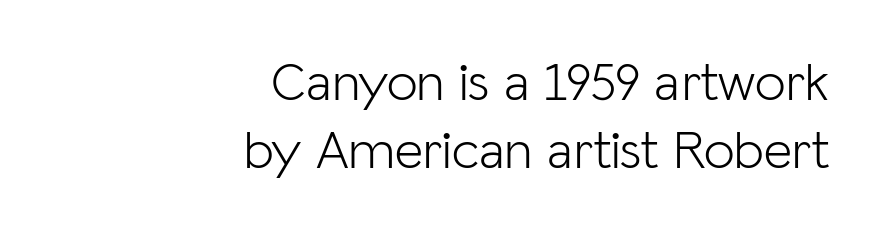
The image shows 55 px light sans-serif type, upright; set right-aligned, line spacing 1.23x, normal letter spacing, not underlined; low stroke contrast and a medium x-height.
